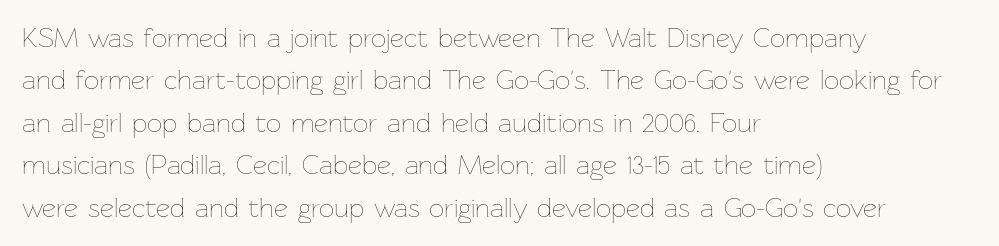
Characters follow at the spacing the type designer built in. Where is the straight margin? On the left. Weight: regular or lighter. Check the space under the baseline: it is left empty. Each new line begins a customary step beneath the previous one.
